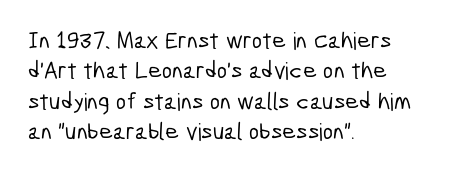
Quick note: underline off. Is the block centered? No — it sits flush against the left margin. There is no visible air inserted between adjacent glyphs. The rendering uses a moderate line-height, typical for paragraphs.
